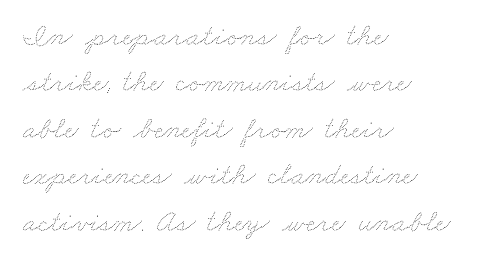
Each letter keeps its own natural width here, so spacing adapts to shape. Nothing unusual about the tracking: characters are spaced as the font intends. Rule under the text: the space is simply empty. Vertically, the passage feels balanced, rows spaced as you'd expect. Is this a heavy cut? Hardly; it is regular or lighter. The lines are quadded left.
